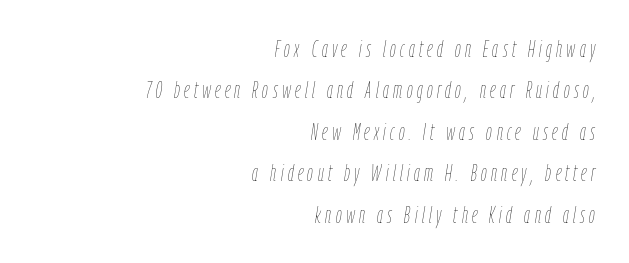
This reads as an unemphasized weight, regular at the heaviest. Line ends are locked; line starts wander. Yep, that's italic — everything's leaning. The area under the type is left untouched.
